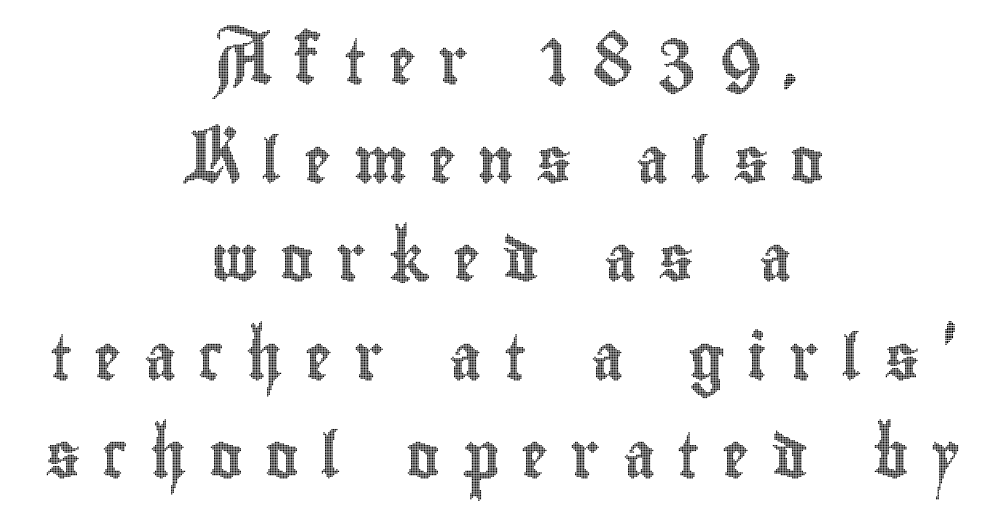
The image shows 45 px condensed type, upright; set centered, loose line spacing (2.19x), unusually wide letter spacing (+0.49 em), not underlined; a small x-height.
